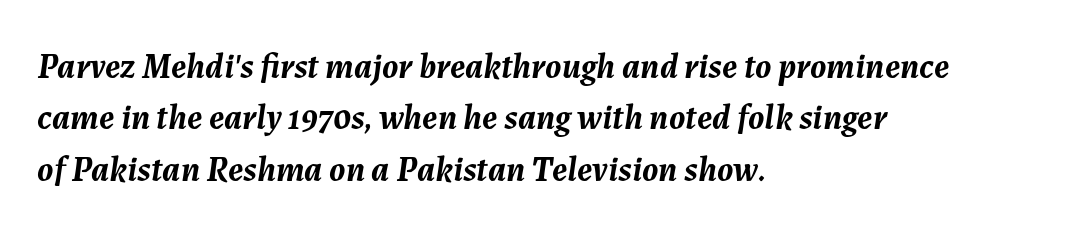
Words appear dense and cohesive because spacing is normal. Think of a printed novel: that variable character pitch is what you see here. I'd describe the lettering as bold — thick and assertive. Words float on clear page, feet unadorned.
